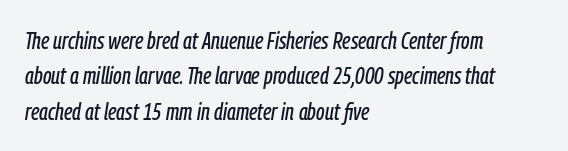
Looking at the ascenders, they clearly lean. The rendering uses a moderate line-height, typical for paragraphs. This rendering uses left alignment, leaving the right contour irregular. Default kerning and tracking; the words read as compact shapes.
